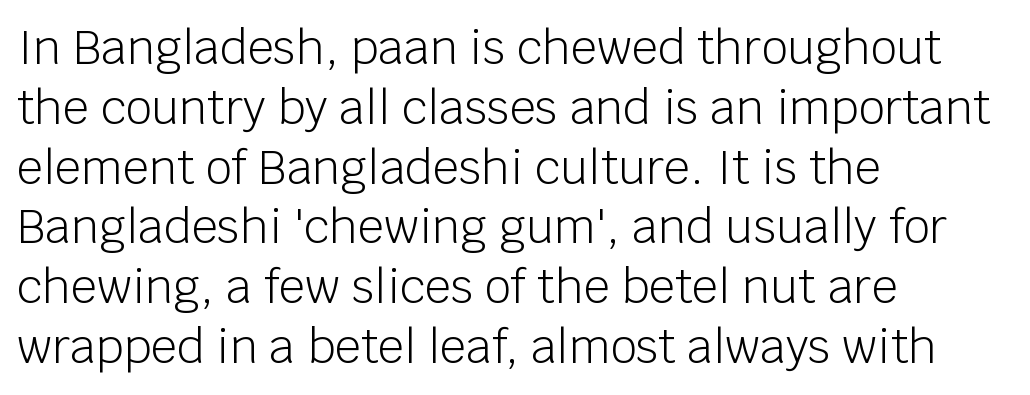
Q: Is the text bold? A: No.
Q: Is the text italic (slanted)? A: No, it is upright.
Q: Is the typeface a serif or a sans-serif typeface? A: Sans-serif.
Q: Is the text underlined? A: No.
Q: How is the paragraph aligned? A: Left-aligned.
Q: Is the spacing between letters normal or unusually wide? A: Normal.
Q: Is the spacing between lines tight, normal or loose? A: Normal.
Q: Width (condensed, normal, or wide)? A: Normal.
Q: Stroke contrast? A: Low.
Q: x-height? A: Large.
Q: Monospaced? A: No.
